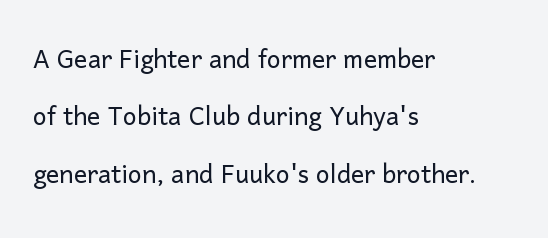
The image shows 33 px light sans-serif type, upright; set left-aligned, line spacing 1.74x, normal letter spacing, not underlined; low stroke contrast and a medium x-height.
